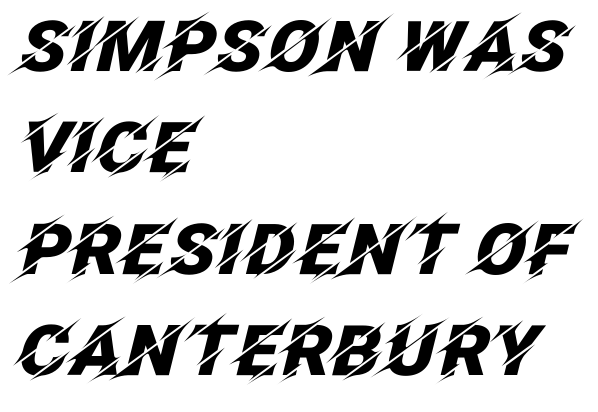
A typesetter would call this zero additional tracking. The face used here is proportionally spaced, like ordinary book or web type. Is the type slanted? Yes — the strokes lean at a clear angle. Typeset ragged right — the left edge is the straight one. Strong, thick strokes mark this as bold type. What's the leading like? Ordinary, nothing unusual.
